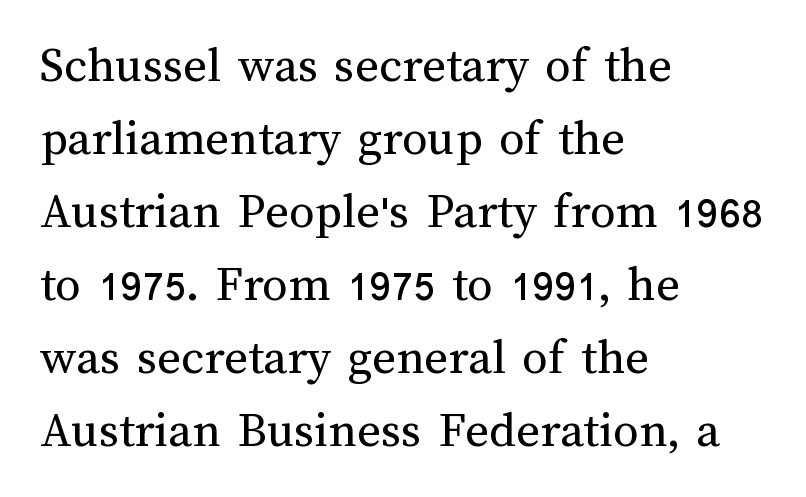
{"italic": "no", "bold": "no", "weight": "regular", "width": "normal", "stroke_contrast": "medium", "x_height": "medium", "monospaced": "no", "underline": "no", "align": "left", "line_spacing": "normal", "line_spacing_ratio": 1.43, "letter_spacing": "normal", "letter_spacing_em": 0.0, "glyph_px": 51}
